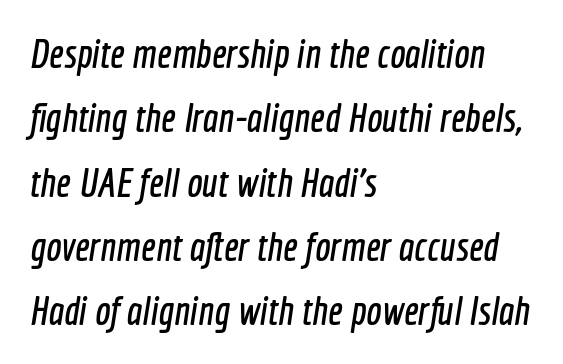
The image shows 41 px condensed sans-serif type; set left-aligned, normal line spacing (1.57x), normal letter spacing, not underlined; a medium x-height.
